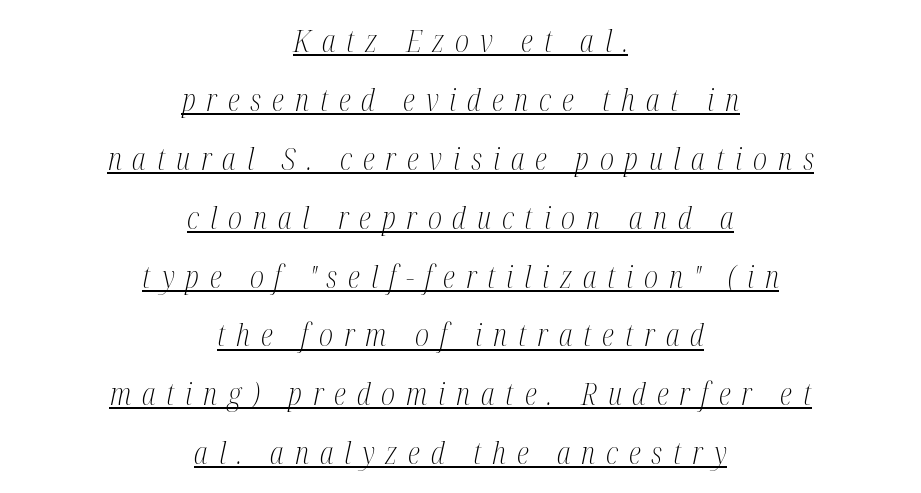
The image shows 31 px light, condensed serif type, italic (leaning right); set centered, loose line spacing (1.9x), unusually wide letter spacing (+0.35 em), underlined; medium stroke contrast and a medium x-height.
